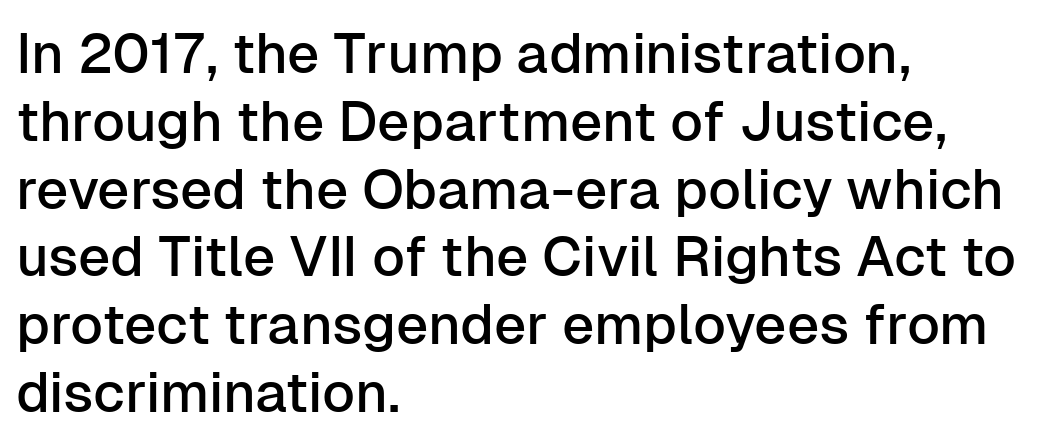
The image shows 56 px sans-serif type, upright; set left-aligned, line spacing 1.21x, normal letter spacing, not underlined; low stroke contrast and a medium x-height.
